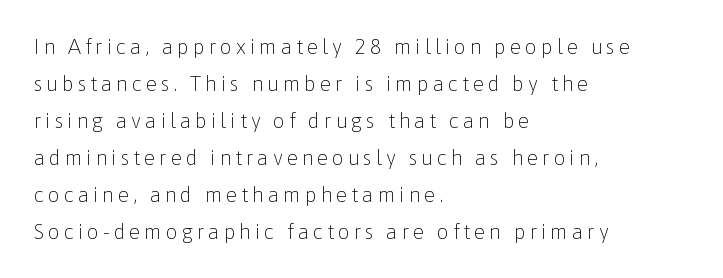
The image shows 21 px text type, upright; set left-aligned, line spacing 1.76x, not underlined.
